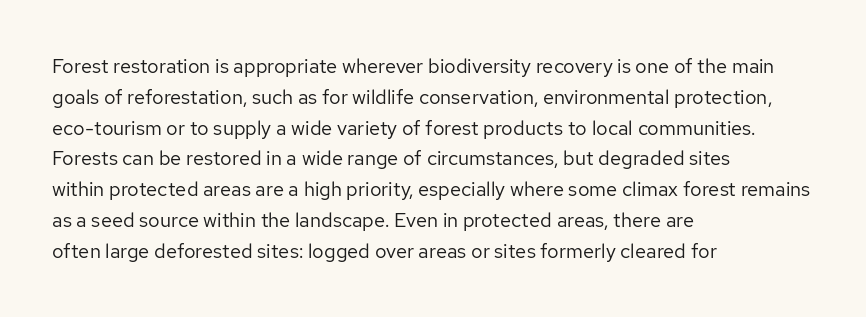
Unmarked baselines from the first word to the last. Between one letter and the next there's only the usual sliver of space. Left-aligned paragraph, ragged on the right. Compared with typical paragraphs, the rows here are spaced about the same. It's the straight-up-and-down kind of type.
